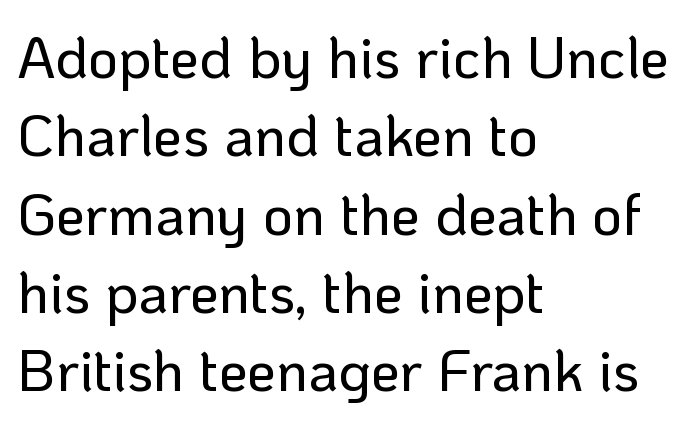
The image shows 58 px sans-serif type, upright; set left-aligned, normal line spacing (1.35x), normal letter spacing, not underlined; low stroke contrast and a medium x-height.
